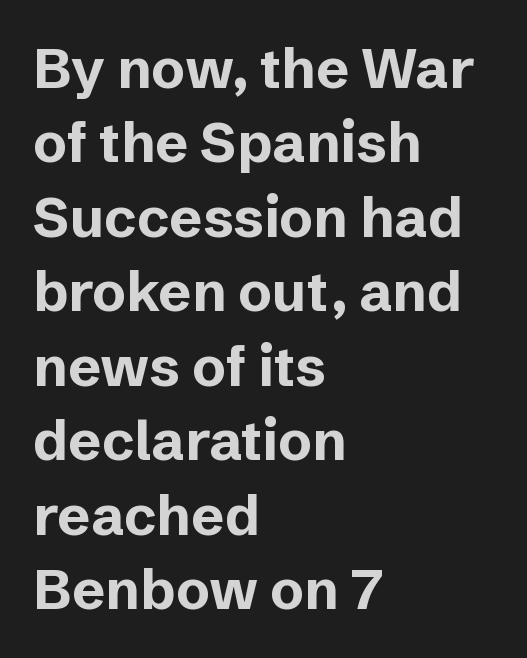
{"serif": "no", "italic": "no", "bold": "yes", "weight": "bold", "width": "normal", "stroke_contrast": "low", "x_height": "medium", "monospaced": "no", "underline": "no", "align": "left", "line_spacing": "normal", "line_spacing_ratio": 1.33, "letter_spacing": "normal", "letter_spacing_em": 0.0, "glyph_px": 56}
